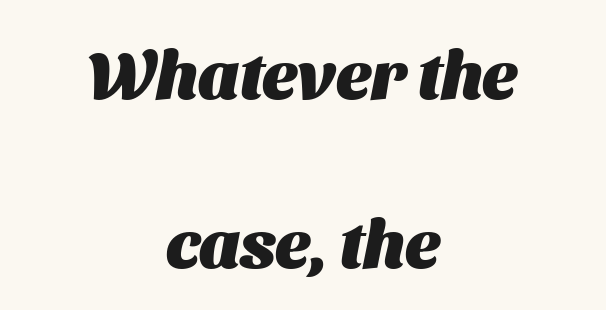
{"serif": "no", "bold": "yes", "weight": "heavy", "width": "normal", "stroke_contrast": "medium", "x_height": "medium", "monospaced": "no", "underline": "no", "align": "center", "line_spacing": "loose", "line_spacing_ratio": 2.48, "letter_spacing": "normal", "letter_spacing_em": 0.0, "glyph_px": 68}
